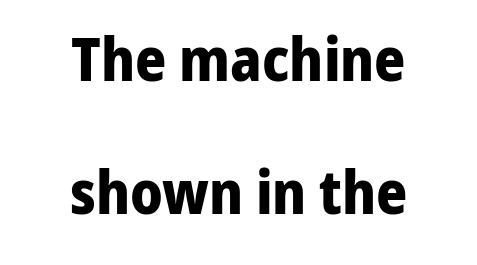
The image shows 60 px bold sans-serif type, upright; set centered, loose line spacing (2.22x), normal letter spacing, not underlined; low stroke contrast and a medium x-height.
